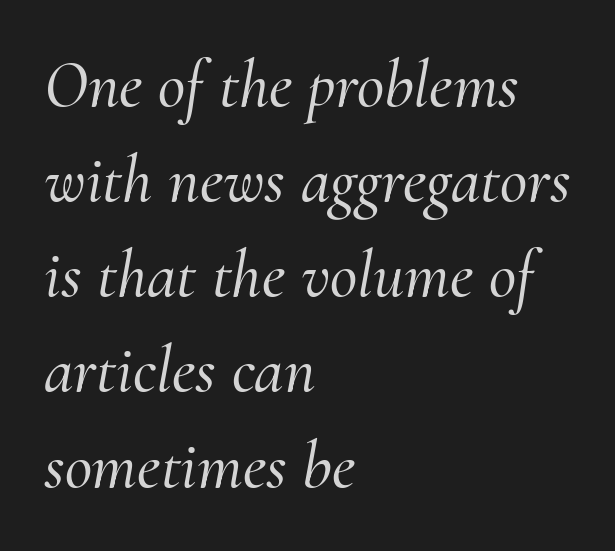
The image shows 67 px serif type, italic (leaning right); set left-aligned, normal line spacing (1.42x), normal letter spacing, not underlined; medium stroke contrast and a small x-height.
